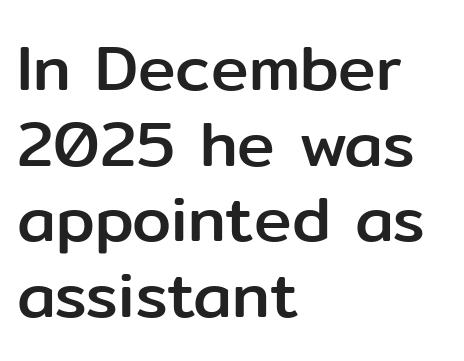
{"serif": "no", "italic": "no", "width": "normal", "stroke_contrast": "low", "x_height": "medium", "monospaced": "no", "underline": "no", "align": "left", "line_spacing_ratio": 1.2, "letter_spacing": "normal", "letter_spacing_em": 0.0, "glyph_px": 63}
